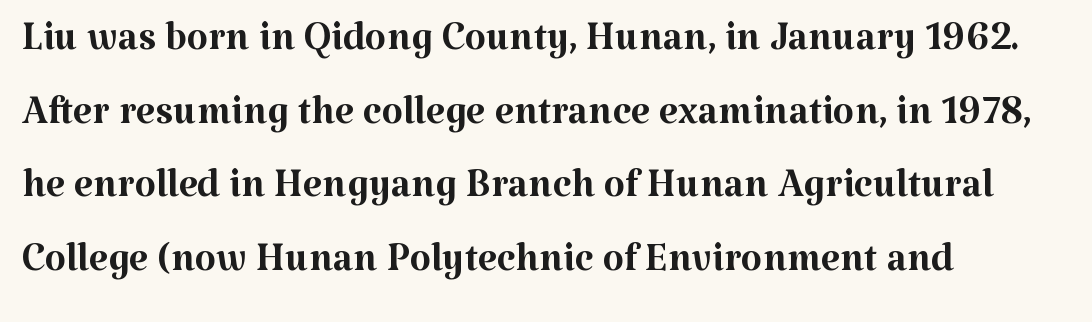
Tall strokes in this sample are plumb rather than angled. The characters are drawn with everyday or finer stroke widths. Bare-footed words on every line. The type is set solid horizontally, with unmodified tracking.
